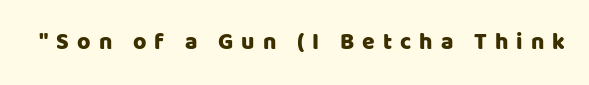
Each row of text sits above clean, open space. Does extra space separate the letters? Yes, quite a lot of it. Notice how the stems are strictly vertical — no italics here.
